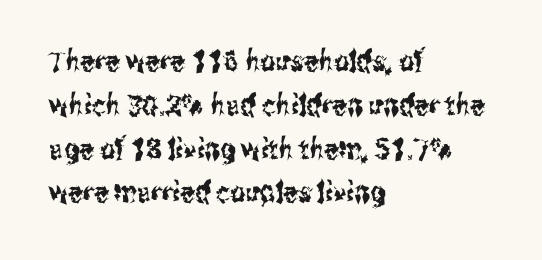
{"serif": "no", "italic": "no", "width": "condensed", "stroke_contrast": "medium", "x_height": "medium", "monospaced": "no", "underline": "no", "align": "left", "line_spacing": "normal", "line_spacing_ratio": 1.51, "letter_spacing": "normal", "letter_spacing_em": 0.0, "glyph_px": 29}
